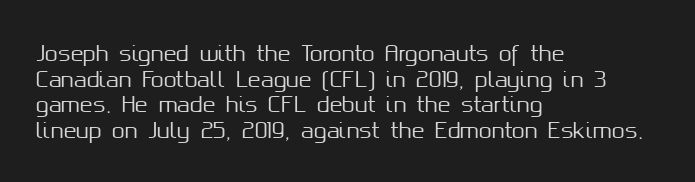
{"italic": "no", "underline": "no", "align": "left", "line_spacing_ratio": 1.22, "letter_spacing": "normal", "letter_spacing_em": 0.0, "glyph_px": 21}
